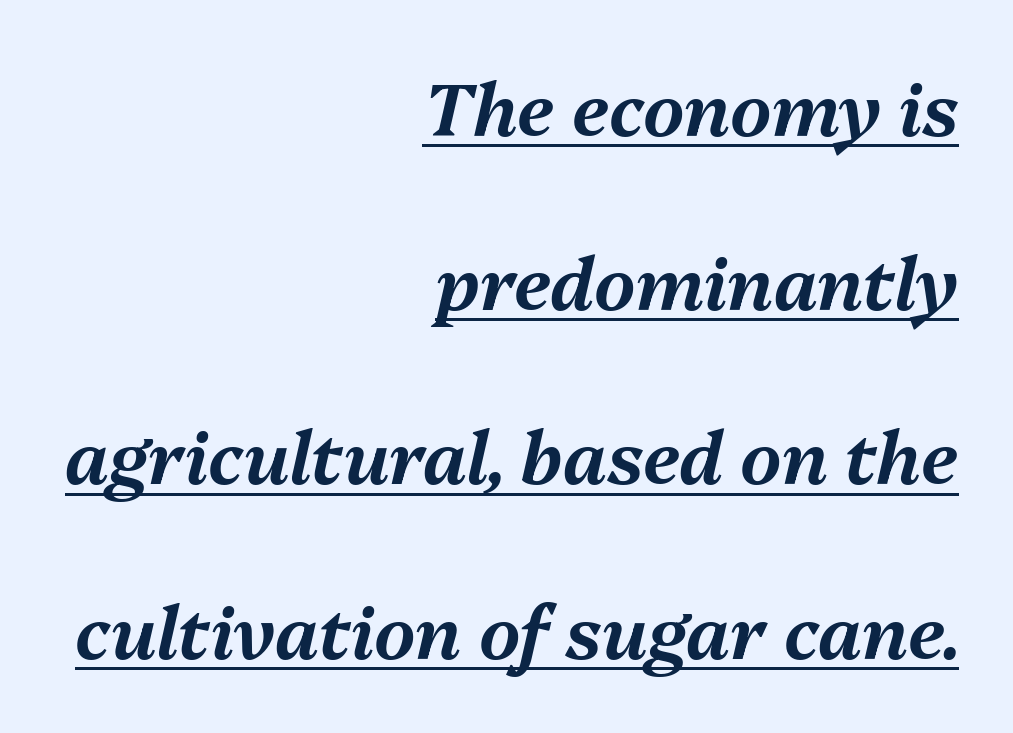
{"italic": "yes", "lean": "right", "slant_degrees": 13, "width": "normal", "stroke_contrast": "medium", "x_height": "medium", "monospaced": "no", "underline": "yes", "align": "right", "line_spacing": "loose", "line_spacing_ratio": 2.42, "letter_spacing": "normal", "letter_spacing_em": 0.0, "glyph_px": 72}
